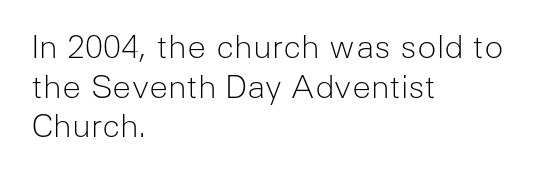
The image shows 32 px light sans-serif type, upright; set left-aligned, line spacing 1.24x, normal letter spacing, not underlined; low stroke contrast and a medium x-height.
